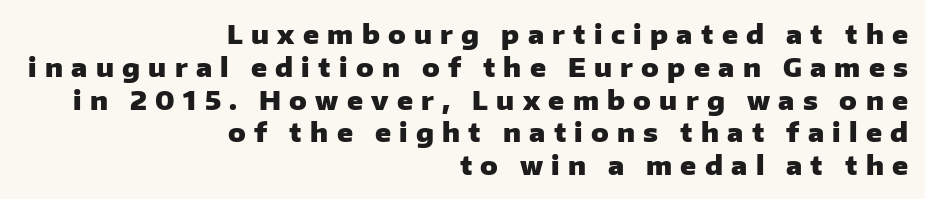
Q: Is the text bold? A: Yes.
Q: Is the text italic (slanted)? A: No, it is upright.
Q: Is the text underlined? A: No.
Q: How is the paragraph aligned? A: Right-aligned.
Q: Is the spacing between letters normal or unusually wide? A: Unusually wide.
Q: Is the spacing between lines tight, normal or loose? A: Normal.
